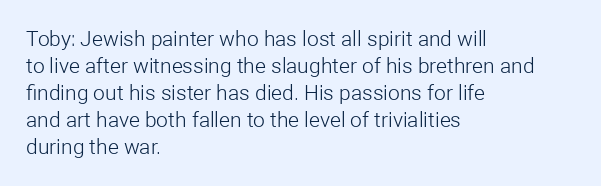
These lines keep a tight, regular rhythm from letter to letter. The rows are spaced the way most documents space them. Nothing heavy about these letters — not bold at all. A roman cut, with each character standing at attention. Check under the words: just untouched page. All the whitespace from short lines collects on the right.
